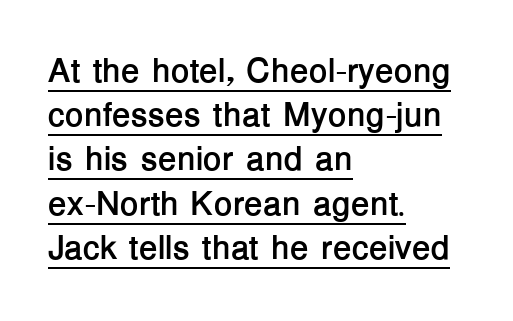
{"serif": "no", "italic": "no", "bold": "yes", "weight": "semibold", "width": "normal", "stroke_contrast": "low", "x_height": "medium", "monospaced": "no", "underline": "yes", "align": "left", "line_spacing": "normal", "line_spacing_ratio": 1.3, "letter_spacing": "normal", "letter_spacing_em": 0.0, "glyph_px": 34}
